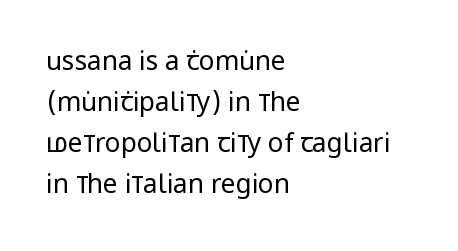
{"italic": "no", "bold": "no", "underline": "no", "align": "left", "line_spacing": "normal", "line_spacing_ratio": 1.58, "letter_spacing": "normal", "letter_spacing_em": 0.0, "glyph_px": 26}
